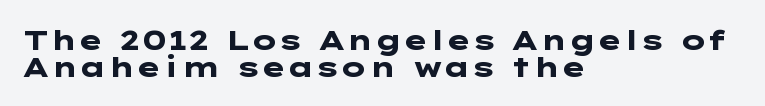
{"serif": "no", "italic": "no", "bold": "yes", "weight": "heavy", "width": "wide", "stroke_contrast": "low", "x_height": "medium", "underline": "no", "align": "left", "line_spacing": "tight", "line_spacing_ratio": 0.96, "letter_spacing": "normal", "letter_spacing_em": 0.0, "glyph_px": 28}
